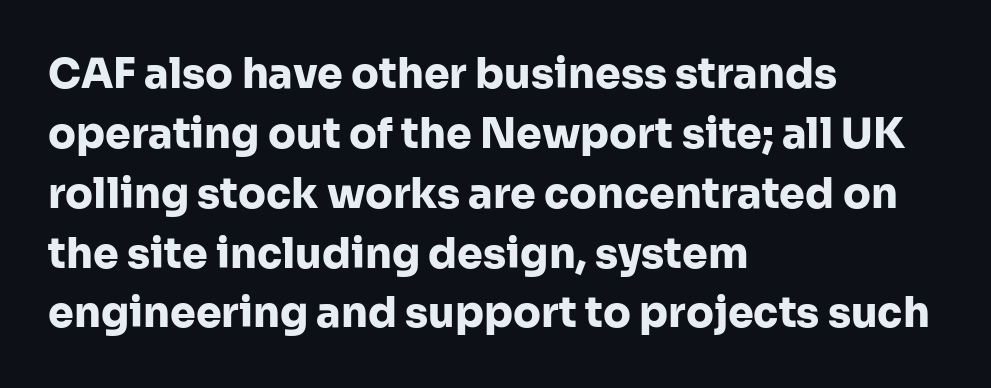
Unlike italic type, these characters show no tilt at all. Does the leading feel generous? No, just average. Glyph-to-glyph distance matches everyday printed text. Each letter keeps its own natural width here, so spacing adapts to shape. The type family on display is of the sans-serif kind. Left-aligned paragraph, ragged on the right.
